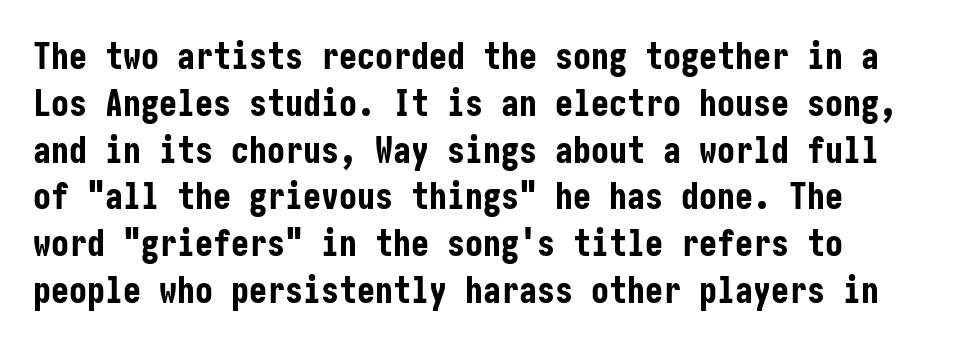
Q: Is the text bold? A: Yes.
Q: Is the text italic (slanted)? A: No, it is upright.
Q: Is the typeface a serif or a sans-serif typeface? A: Sans-serif.
Q: Is the text underlined? A: No.
Q: Is the spacing between letters normal or unusually wide? A: Normal.
Q: Is the spacing between lines tight, normal or loose? A: Normal.
Q: Width (condensed, normal, or wide)? A: Condensed.
Q: Stroke contrast? A: Low.
Q: x-height? A: Medium.
